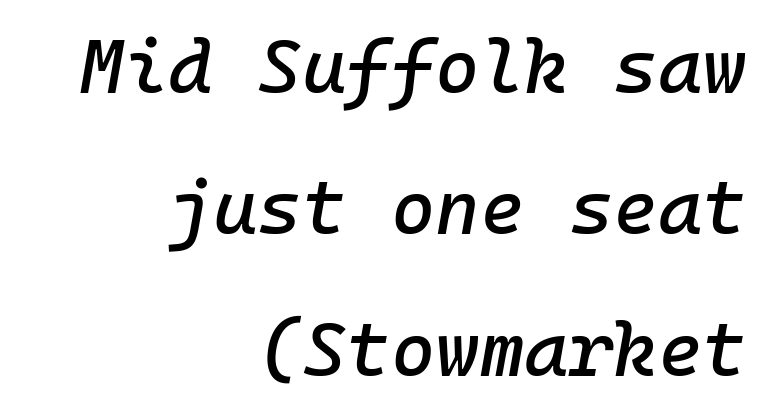
The image shows 76 px text type, italic (leaning right), monospaced; set right-aligned, line spacing 1.86x, normal letter spacing, not underlined; low stroke contrast and a medium x-height.
